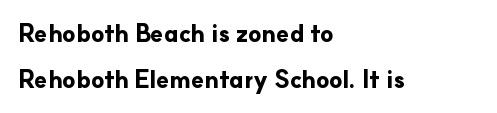
{"italic": "no", "bold": "yes", "underline": "no", "align": "left", "line_spacing": "loose", "line_spacing_ratio": 1.9, "letter_spacing": "normal", "letter_spacing_em": 0.0, "glyph_px": 24}
